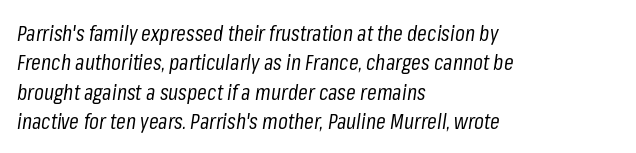
The image shows 22 px text type, italic (leaning right); set left-aligned, normal line spacing (1.33x), normal letter spacing, not underlined.
